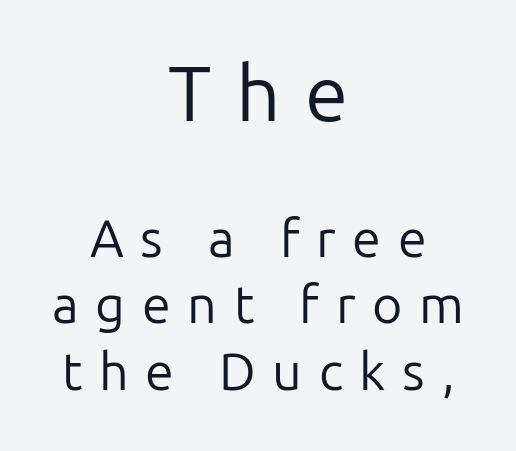
No italicization has been applied; the sample stays upright. Bold? No — there's no thickening of the strokes. Tracking value appears strongly positive — letters spread wide. Character widths vary here, with narrow letters taking less room than wide ones. Horizontal bands of white between lines are of average thickness. The rag falls on both sides of this text block equally.
